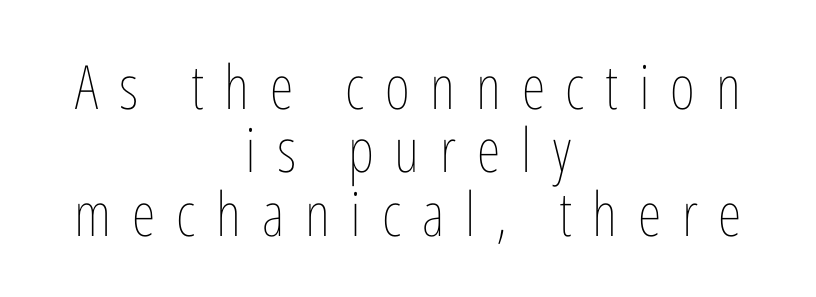
{"italic": "no", "bold": "no", "weight": "thin", "width": "condensed", "stroke_contrast": "low", "x_height": "medium", "monospaced": "no", "underline": "no", "align": "center", "line_spacing": "tight", "line_spacing_ratio": 1.04, "letter_spacing": "wide", "letter_spacing_em": 0.34, "glyph_px": 61}
